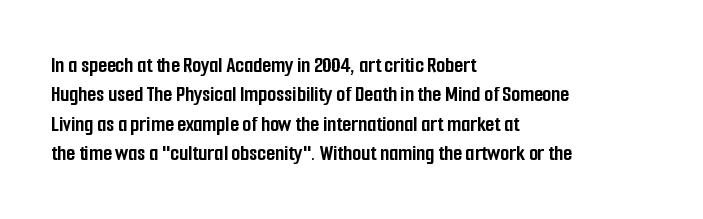
{"italic": "no", "bold": "yes", "underline": "no", "align": "left", "line_spacing": "normal", "line_spacing_ratio": 1.28, "letter_spacing": "normal", "letter_spacing_em": 0.0, "glyph_px": 23}
